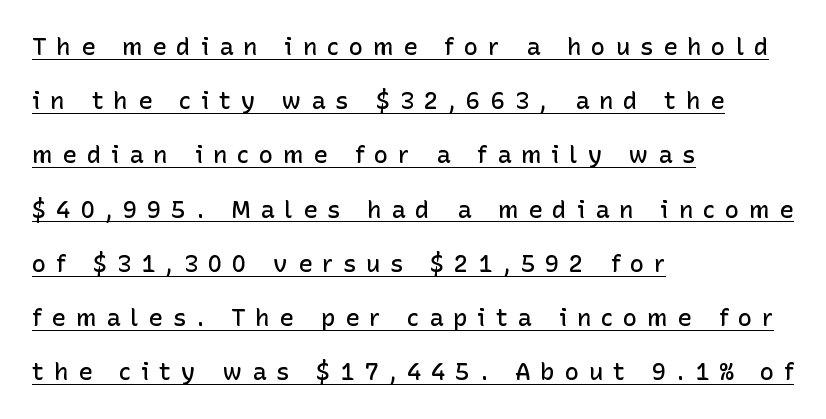
Q: Is the text bold? A: Semi-bold.
Q: Is the text italic (slanted)? A: No, it is upright.
Q: Is the text underlined? A: Yes.
Q: How is the paragraph aligned? A: Left-aligned.
Q: Is the spacing between letters normal or unusually wide? A: Unusually wide.
Q: Is the spacing between lines tight, normal or loose? A: Loose.
